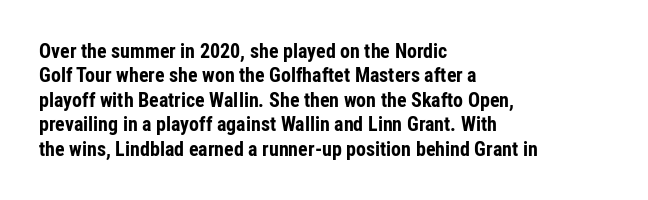
{"italic": "no", "bold": "yes", "underline": "no", "align": "left", "line_spacing_ratio": 1.22, "letter_spacing": "normal", "letter_spacing_em": 0.0, "glyph_px": 20}
